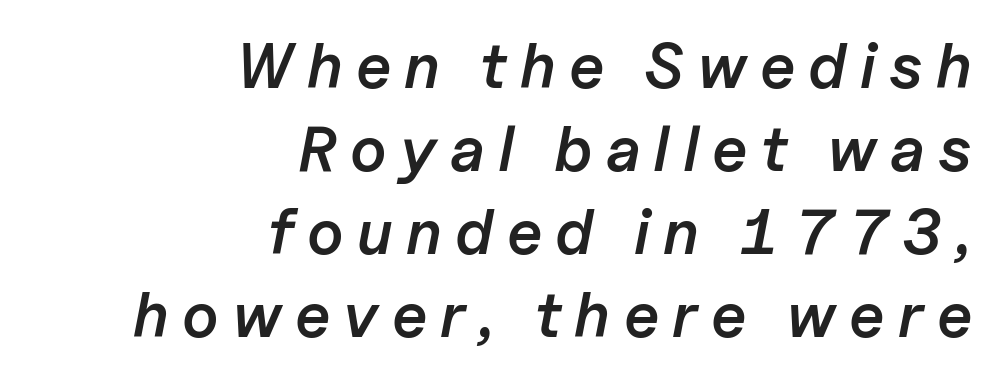
Q: Is the text bold? A: Semi-bold.
Q: Is the text italic (slanted)? A: Yes, it leans right by about 11 degrees.
Q: Is the text underlined? A: No.
Q: How is the paragraph aligned? A: Right-aligned.
Q: Is the spacing between letters normal or unusually wide? A: Unusually wide.
Q: Is the spacing between lines tight, normal or loose? A: Normal.
Q: Width (condensed, normal, or wide)? A: Normal.
Q: Stroke contrast? A: Low.
Q: x-height? A: Medium.
Q: Monospaced? A: No.
